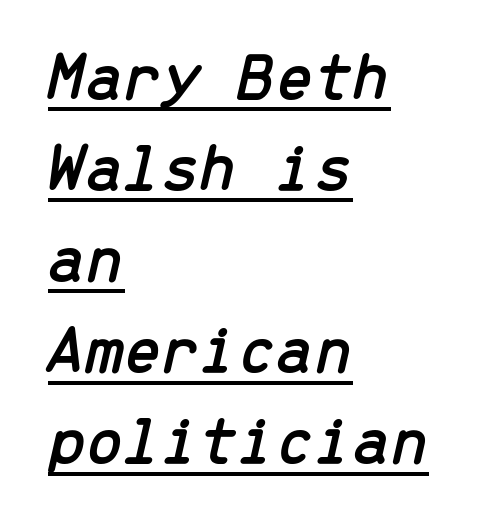
The image shows 68 px text type, italic (leaning right), monospaced; set left-aligned, normal line spacing (1.34x), normal letter spacing, underlined; low stroke contrast and a medium x-height.
